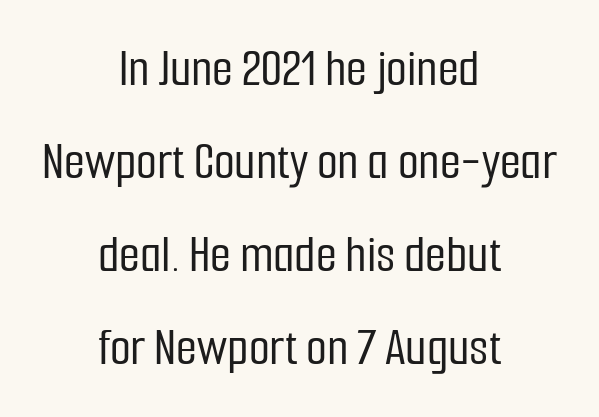
Casual observation: everything's sitting right in the middle. You could not count columns in this text — the font is proportionally spaced. Has an underline been added? It has not. Observe the absence of serifs on each vertical stroke in this sample.
